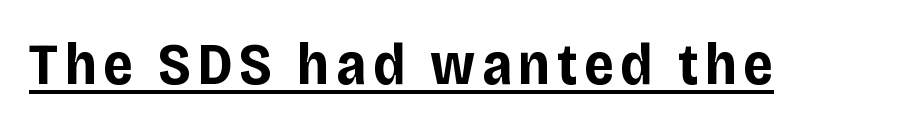
Varying glyph widths throughout — classic text-font behaviour. The rendering shows plain stroke endings on the letterforms — a sans-serif design. The words here are underlined. The glyphs have the mass of a bold cut. This is roman type, the default non-slanted kind.
